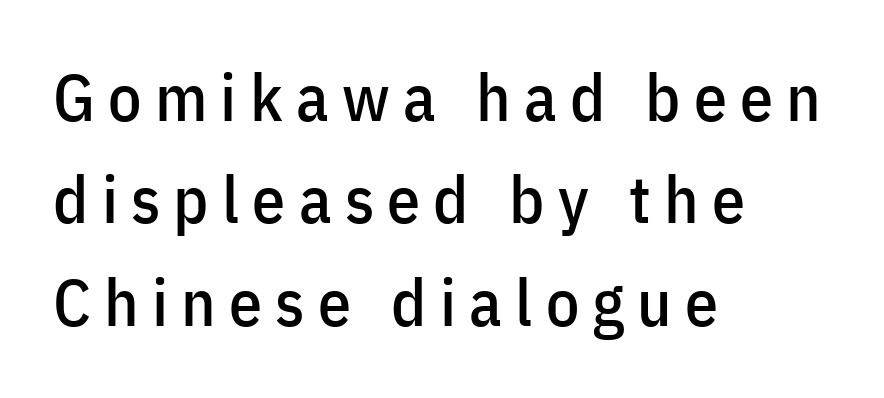
The image shows 66 px condensed sans-serif type, upright; set left-aligned, normal line spacing (1.55x), unusually wide letter spacing (+0.2 em), not underlined; low stroke contrast and a medium x-height.
